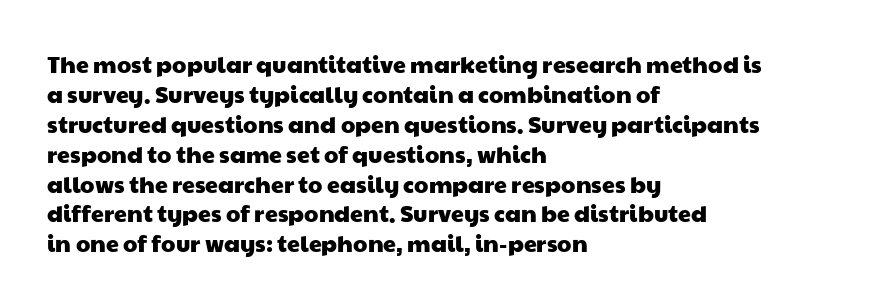
The image shows 23 px text type; set left-aligned, normal line spacing (1.3x), normal letter spacing, not underlined.
